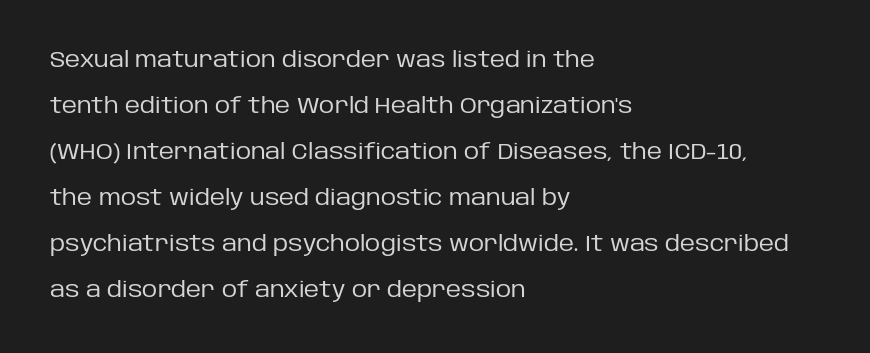
{"italic": "no", "bold": "no", "underline": "no", "align": "left", "line_spacing": "loose", "line_spacing_ratio": 2.19, "letter_spacing": "normal", "letter_spacing_em": 0.0, "glyph_px": 21}
